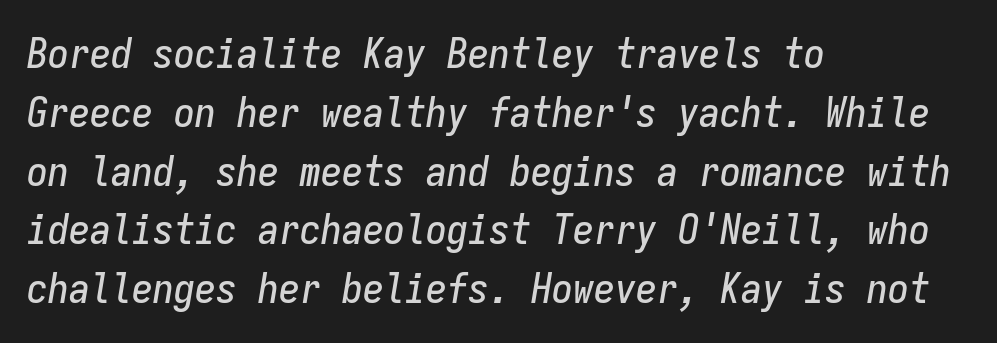
{"italic": "yes", "lean": "right", "slant_degrees": 9, "width": "condensed", "stroke_contrast": "low", "x_height": "medium", "monospaced": "yes", "underline": "no", "align": "left", "line_spacing": "normal", "line_spacing_ratio": 1.4, "letter_spacing": "normal", "letter_spacing_em": 0.0, "glyph_px": 42}
